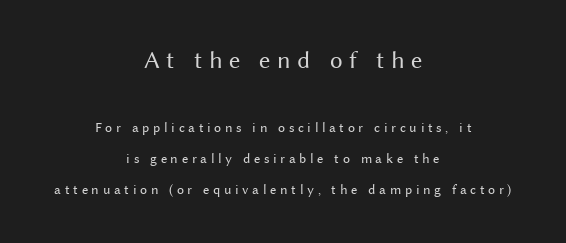
Q: Is the text bold? A: No.
Q: Is the text italic (slanted)? A: No, it is upright.
Q: Is the text underlined? A: No.
Q: How is the paragraph aligned? A: Centered.
Q: Is the spacing between letters normal or unusually wide? A: Unusually wide.
Q: Is the spacing between lines tight, normal or loose? A: Loose.
Q: Which block of text is set in a larger size, the first (top) or the second (bottom)? A: The first (top) one.
